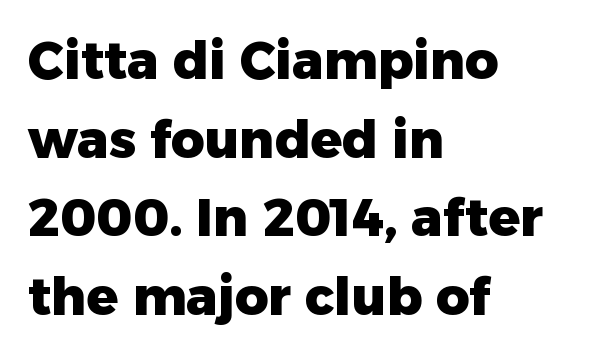
{"serif": "no", "italic": "no", "bold": "yes", "weight": "heavy", "width": "normal", "stroke_contrast": "low", "x_height": "medium", "monospaced": "no", "underline": "no", "align": "left", "line_spacing": "normal", "line_spacing_ratio": 1.51, "letter_spacing": "normal", "letter_spacing_em": 0.0, "glyph_px": 52}
